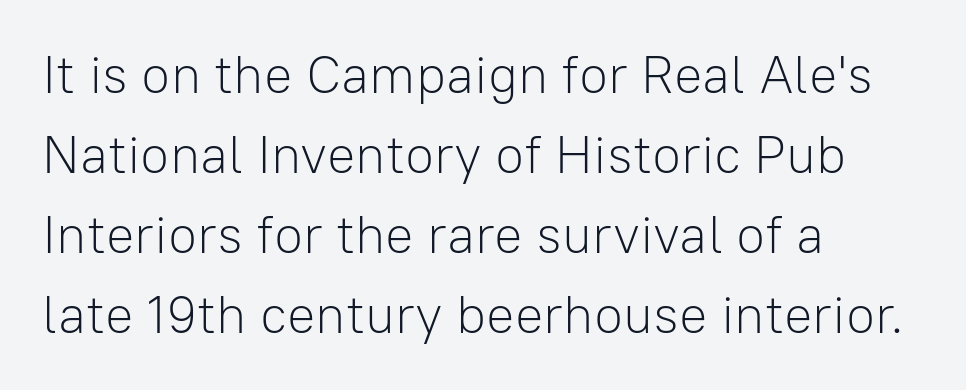
The image shows 53 px light sans-serif type, upright; set left-aligned, normal line spacing (1.51x), normal letter spacing, not underlined; low stroke contrast and a medium x-height.
